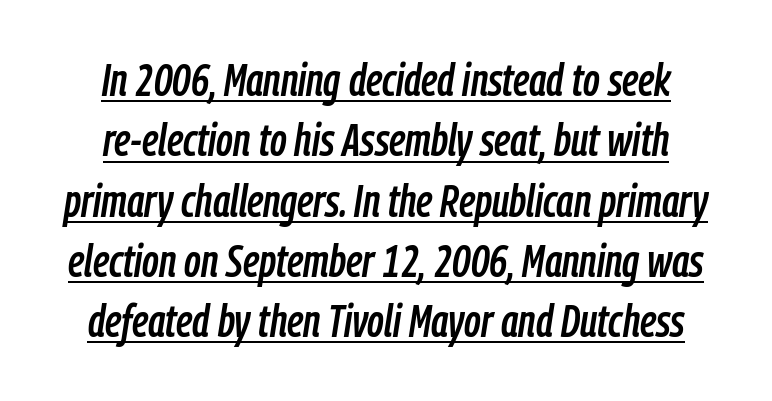
Q: Is the text italic (slanted)? A: Yes, it leans right by about 9 degrees.
Q: Is the text underlined? A: Yes.
Q: Is the spacing between letters normal or unusually wide? A: Normal.
Q: Is the spacing between lines tight, normal or loose? A: Normal.
Q: Width (condensed, normal, or wide)? A: Condensed.
Q: Stroke contrast? A: Low.
Q: x-height? A: Medium.
Q: Monospaced? A: No.
